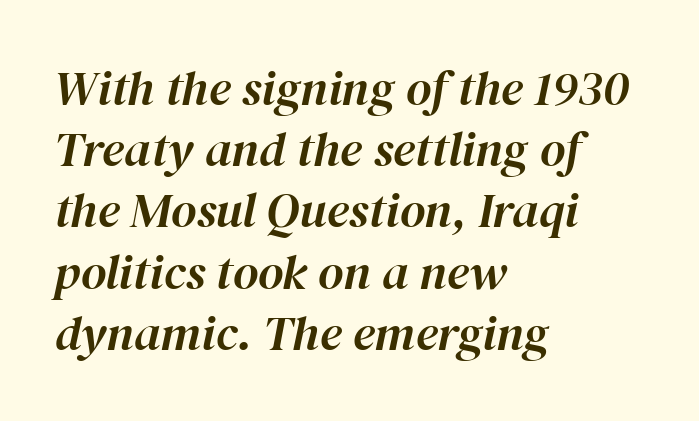
{"italic": "yes", "lean": "right", "slant_degrees": 12, "width": "normal", "stroke_contrast": "high", "x_height": "medium", "monospaced": "no", "underline": "no", "align": "left", "line_spacing": "normal", "line_spacing_ratio": 1.25, "letter_spacing": "normal", "letter_spacing_em": 0.0, "glyph_px": 49}
